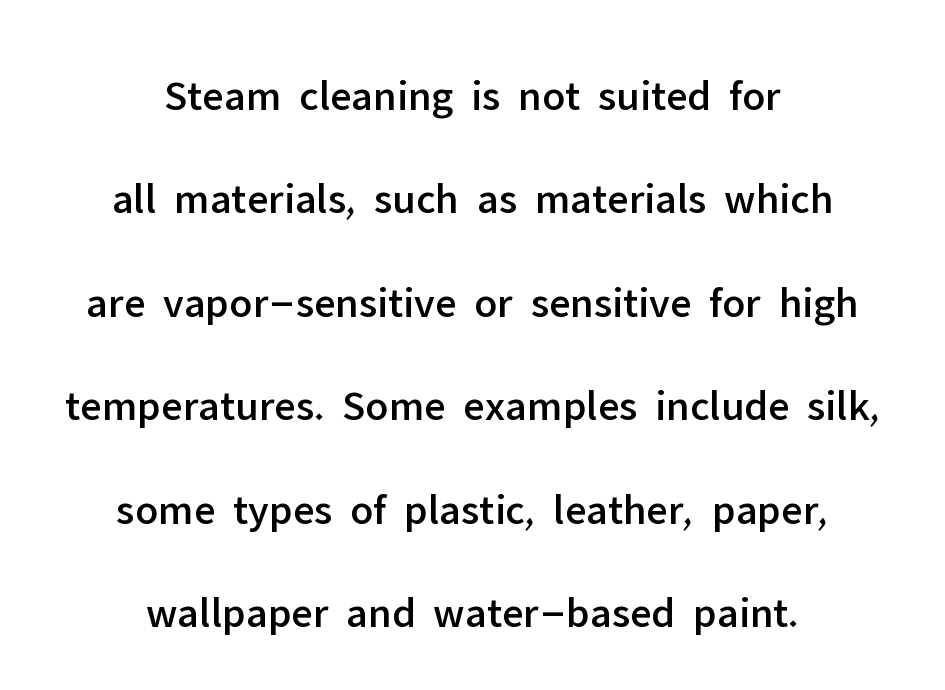
{"serif": "no", "italic": "no", "width": "normal", "stroke_contrast": "low", "x_height": "medium", "monospaced": "no", "underline": "no", "align": "center", "line_spacing": "loose", "line_spacing_ratio": 2.35, "letter_spacing": "normal", "letter_spacing_em": 0.0, "glyph_px": 44}
